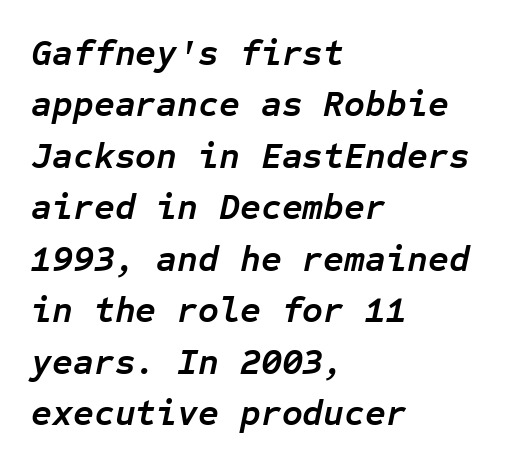
These lines are rendered in a fixed-pitch font. A clean baseline with only descenders dipping below it. Italic: yes, the glyphs are oblique. Students, note that the glyphs here touch the page at normal intervals. Caption: multi-line text, flush left, ragged right.
